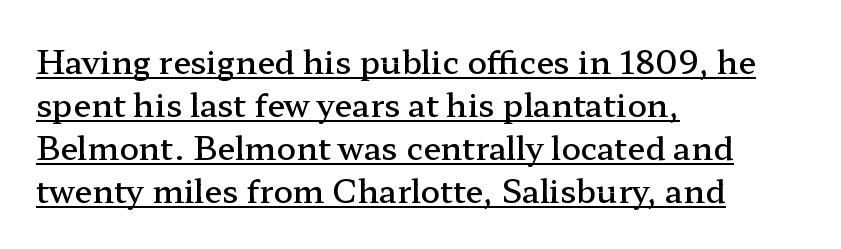
This sample uses a serif face. Here the designer chose a conventional face with non-uniform glyph widths. Leftover space on each line is placed entirely after the last word. In designer terms, the underline attribute is active on this setting. Caption: semibold face, moderately heavy strokes.
